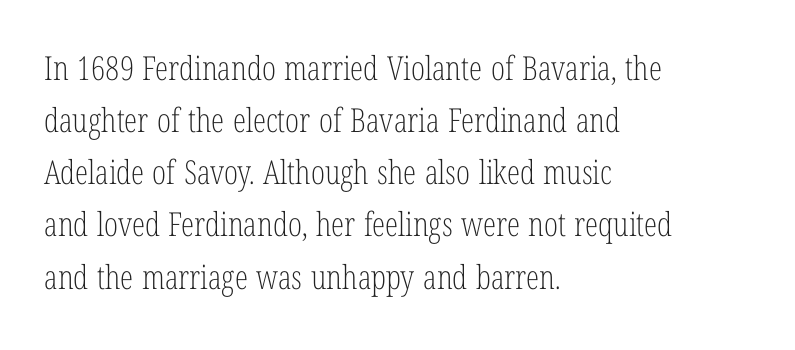
{"serif": "yes", "italic": "no", "bold": "no", "weight": "light", "width": "condensed", "stroke_contrast": "low", "x_height": "medium", "monospaced": "no", "underline": "no", "align": "left", "line_spacing": "normal", "line_spacing_ratio": 1.58, "letter_spacing": "normal", "letter_spacing_em": 0.0, "glyph_px": 33}
